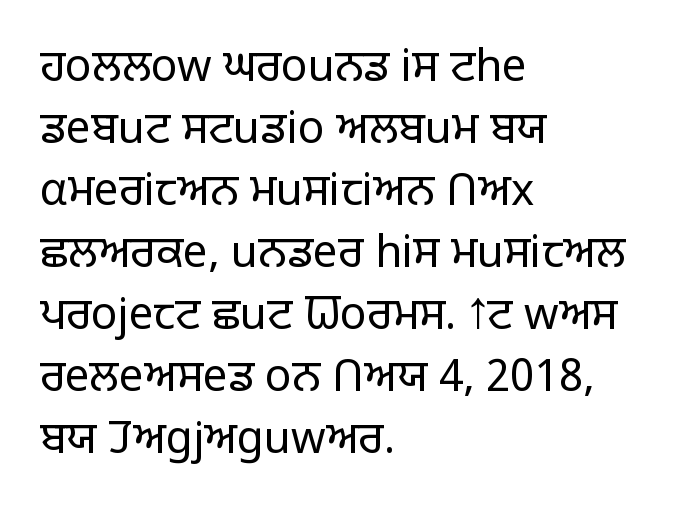
The image shows 44 px light sans-serif type, upright; set left-aligned, normal line spacing (1.41x), normal letter spacing, not underlined; low stroke contrast and a large x-height.
